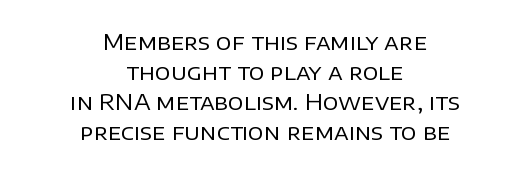
{"italic": "no", "bold": "no", "underline": "no", "align": "center", "line_spacing": "normal", "line_spacing_ratio": 1.37, "letter_spacing": "normal", "letter_spacing_em": 0.0, "glyph_px": 22}
